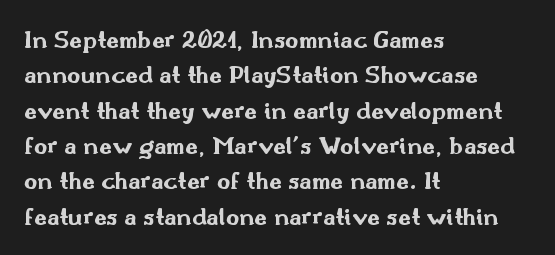
{"italic": "no", "bold": "yes", "underline": "no", "align": "left", "line_spacing": "normal", "line_spacing_ratio": 1.36, "letter_spacing": "normal", "letter_spacing_em": 0.0, "glyph_px": 26}
